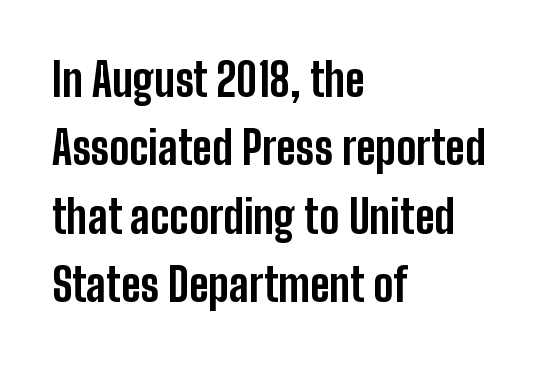
Q: Is the text bold? A: Yes.
Q: Is the text italic (slanted)? A: No, it is upright.
Q: Is the typeface a serif or a sans-serif typeface? A: Sans-serif.
Q: Is the text underlined? A: No.
Q: How is the paragraph aligned? A: Left-aligned.
Q: Is the spacing between letters normal or unusually wide? A: Normal.
Q: Is the spacing between lines tight, normal or loose? A: Normal.
Q: Width (condensed, normal, or wide)? A: Condensed.
Q: Stroke contrast? A: Low.
Q: x-height? A: Medium.
Q: Monospaced? A: No.
